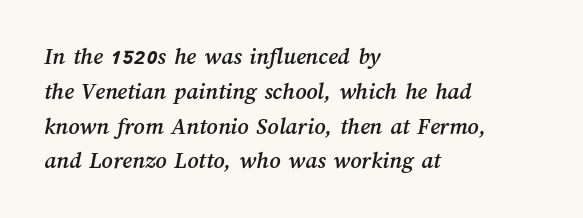
{"underline": "no", "align": "left", "line_spacing": "normal", "line_spacing_ratio": 1.45, "letter_spacing": "normal", "letter_spacing_em": 0.0, "glyph_px": 24}
